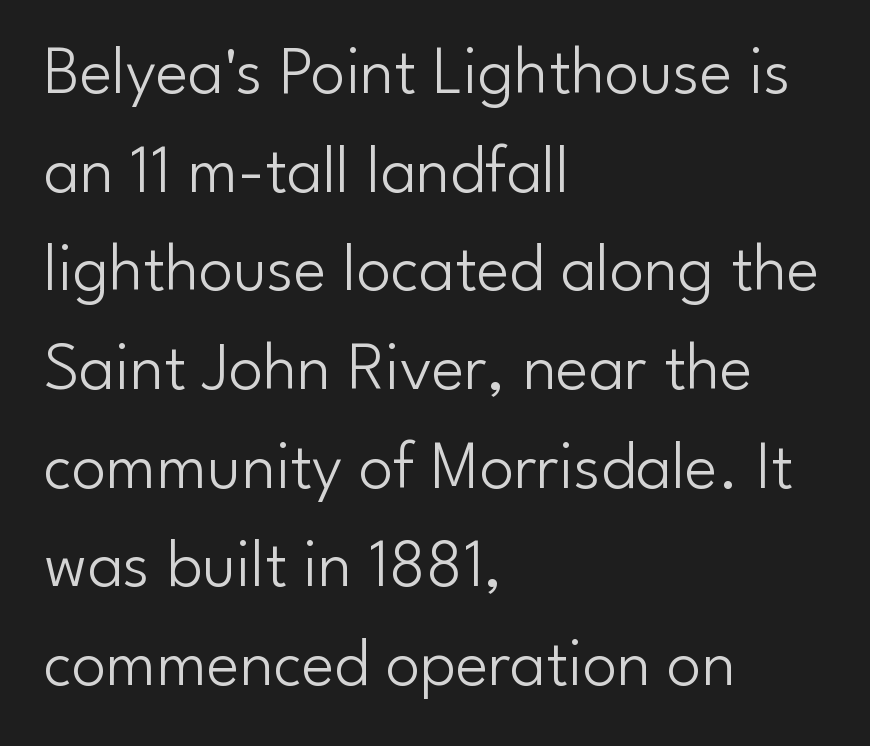
Q: Is the text bold? A: No.
Q: Is the text italic (slanted)? A: No, it is upright.
Q: Is the typeface a serif or a sans-serif typeface? A: Sans-serif.
Q: Is the text underlined? A: No.
Q: How is the paragraph aligned? A: Left-aligned.
Q: Is the spacing between letters normal or unusually wide? A: Normal.
Q: Is the spacing between lines tight, normal or loose? A: Normal.
Q: Width (condensed, normal, or wide)? A: Normal.
Q: Stroke contrast? A: Low.
Q: x-height? A: Small.
Q: Monospaced? A: No.
